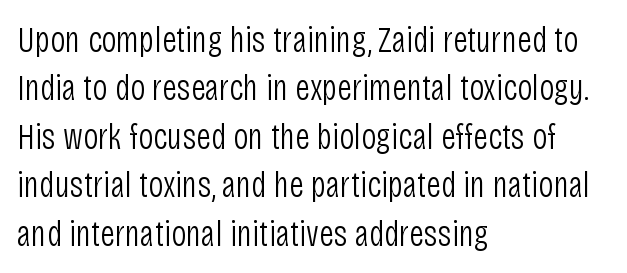
Compared with typical paragraphs, the rows here are spaced about the same. Ink coverage per letter is moderate at most. Observe the ordinary spacing: letters are neighbours, not strangers. Vertical strokes here are truly vertical.
